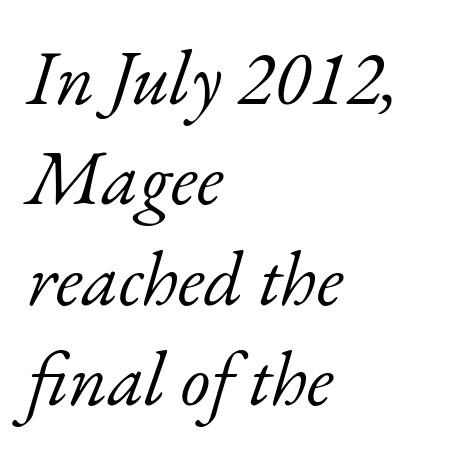
The image shows 76 px light serif type, italic (leaning right); set left-aligned, normal line spacing (1.32x), normal letter spacing, not underlined; low stroke contrast and a small x-height.
